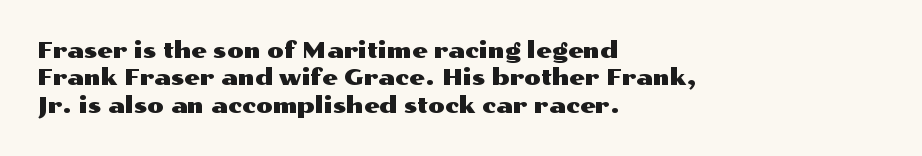
The image shows 22 px text type, upright; set left-aligned, line spacing 1.24x, normal letter spacing, not underlined.
